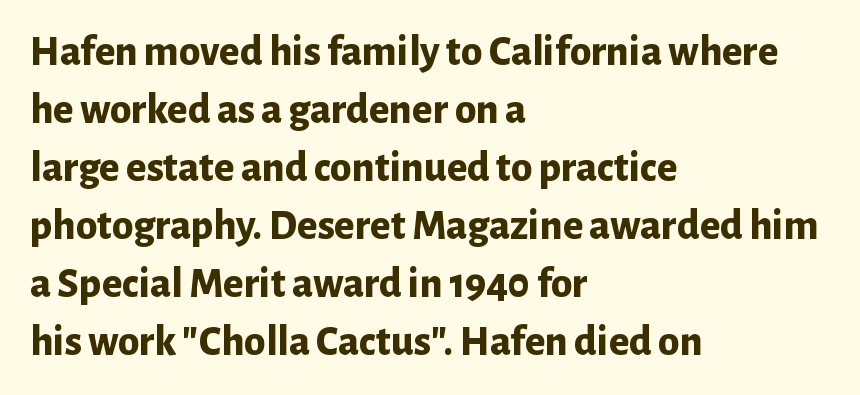
Q: Is the text bold? A: Yes.
Q: Is the text italic (slanted)? A: No, it is upright.
Q: Is the typeface a serif or a sans-serif typeface? A: Sans-serif.
Q: Is the text underlined? A: No.
Q: How is the paragraph aligned? A: Left-aligned.
Q: Is the spacing between letters normal or unusually wide? A: Normal.
Q: Is the spacing between lines tight, normal or loose? A: Normal.
Q: Width (condensed, normal, or wide)? A: Normal.
Q: Stroke contrast? A: Low.
Q: x-height? A: Medium.
Q: Monospaced? A: No.
